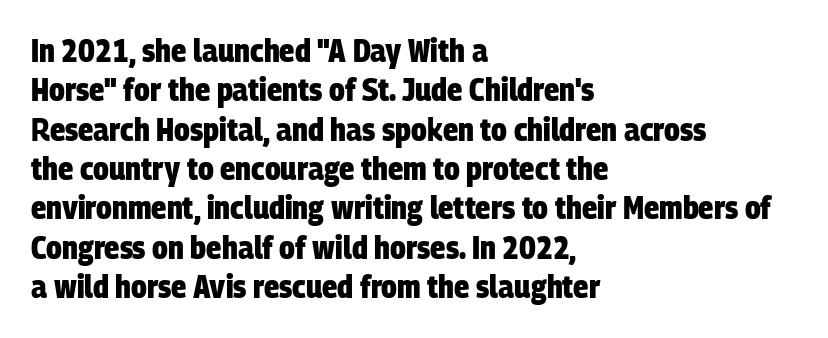
The image shows 32 px heavy, condensed sans-serif type; set left-aligned, line spacing 1.23x, normal letter spacing, not underlined; low stroke contrast and a large x-height.
